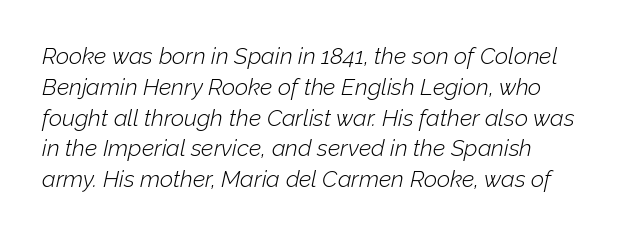
The image shows 23 px text type, italic (leaning right); set normal line spacing (1.34x), normal letter spacing, not underlined.
